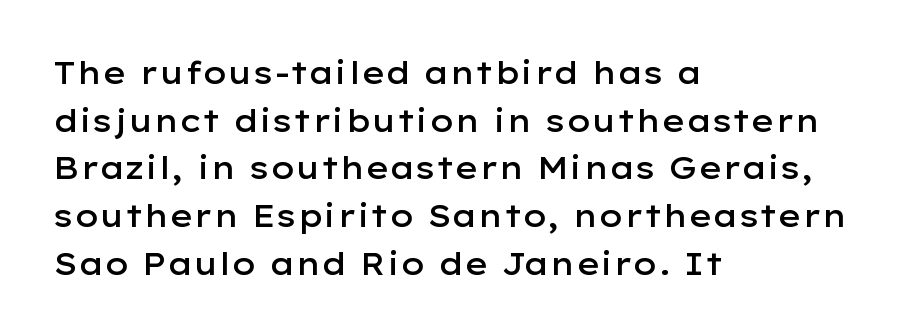
Compared with typical paragraphs, the rows here are spaced about the same. Caption: multi-line text, flush left, ragged right. Nothing sits at the stroke ends, so this counts as sans-serif. Short note: letters normally spaced.
